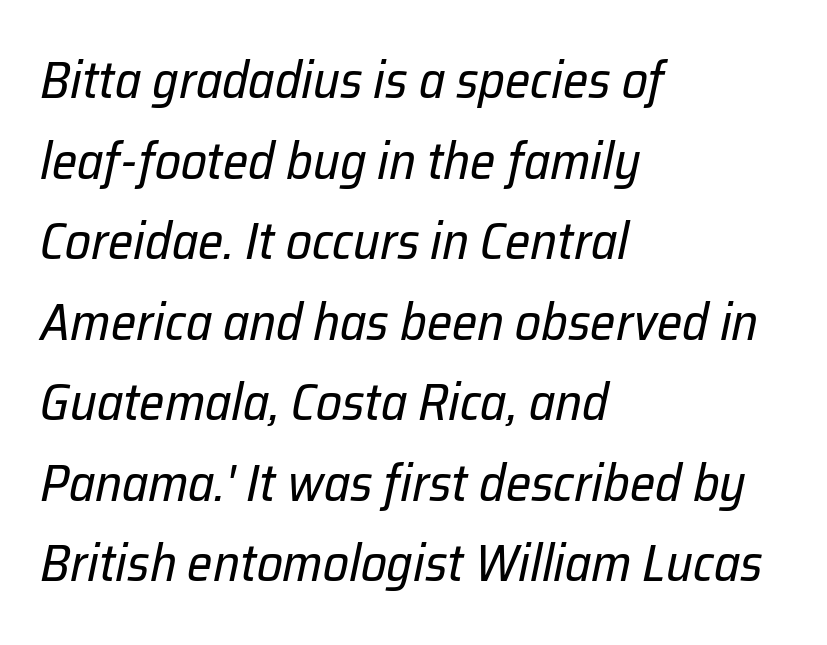
Q: Is the text bold? A: No.
Q: Is the text italic (slanted)? A: Yes, it leans right by about 12 degrees.
Q: Is the text underlined? A: No.
Q: How is the paragraph aligned? A: Left-aligned.
Q: Is the spacing between letters normal or unusually wide? A: Normal.
Q: Is the spacing between lines tight, normal or loose? A: Normal.
Q: Width (condensed, normal, or wide)? A: Normal.
Q: Stroke contrast? A: Low.
Q: x-height? A: Medium.
Q: Monospaced? A: No.
